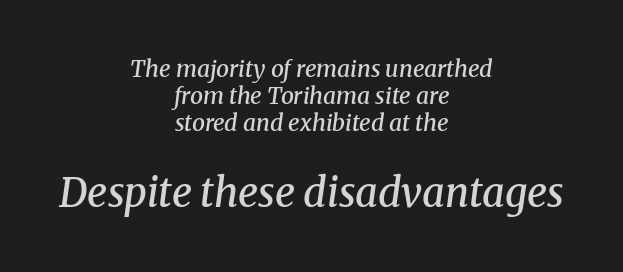
{"serif": "yes", "italic": "yes", "lean": "right", "slant_degrees": 8, "bold": "semi", "weight": "semibold", "width": "normal", "stroke_contrast": "medium", "x_height": "medium", "monospaced": "no", "underline": "no", "align": "center", "line_spacing_ratio": 1.17, "letter_spacing": "normal", "letter_spacing_em": 0.0, "larger_block": "second", "size_ratio": 1.74, "glyph_px": 40}
